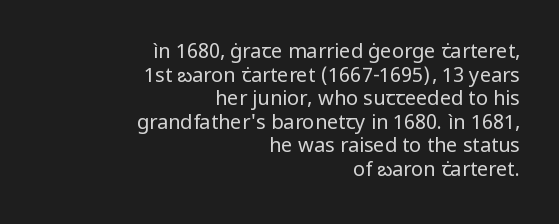
Q: Is the text bold? A: No.
Q: Is the text italic (slanted)? A: No, it is upright.
Q: Is the text underlined? A: No.
Q: How is the paragraph aligned? A: Right-aligned.
Q: Is the spacing between letters normal or unusually wide? A: Normal.
